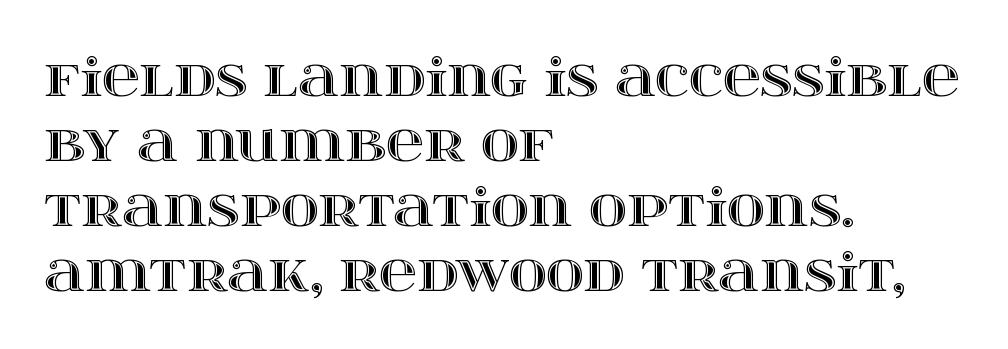
Q: Is the text italic (slanted)? A: No, it is upright.
Q: Is the text underlined? A: No.
Q: How is the paragraph aligned? A: Left-aligned.
Q: Is the spacing between letters normal or unusually wide? A: Normal.
Q: Is the spacing between lines tight, normal or loose? A: Normal.
Q: Width (condensed, normal, or wide)? A: Wide.
Q: x-height? A: Large.
Q: Monospaced? A: No.
